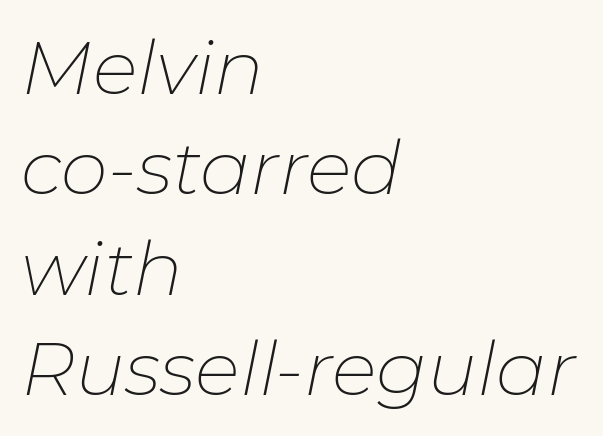
{"italic": "yes", "lean": "right", "slant_degrees": 11, "bold": "no", "weight": "thin", "width": "normal", "stroke_contrast": "low", "x_height": "medium", "monospaced": "no", "underline": "no", "align": "left", "line_spacing": "normal", "line_spacing_ratio": 1.34, "letter_spacing": "normal", "letter_spacing_em": 0.0, "glyph_px": 75}
